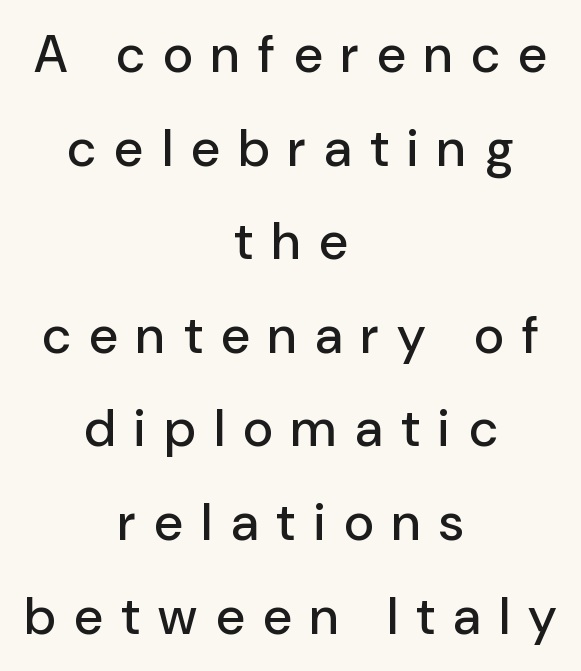
Descender tails drop into unmarked territory. Nope, not italic — everything's standing straight. Display-style spreading of the glyphs; the letterfit is very open. The letters advance in unequal steps, a hallmark of proportional type. The text was rendered using a sans face with plain stroke endings. This rendering uses center alignment, leaving both contours irregular but symmetric.
